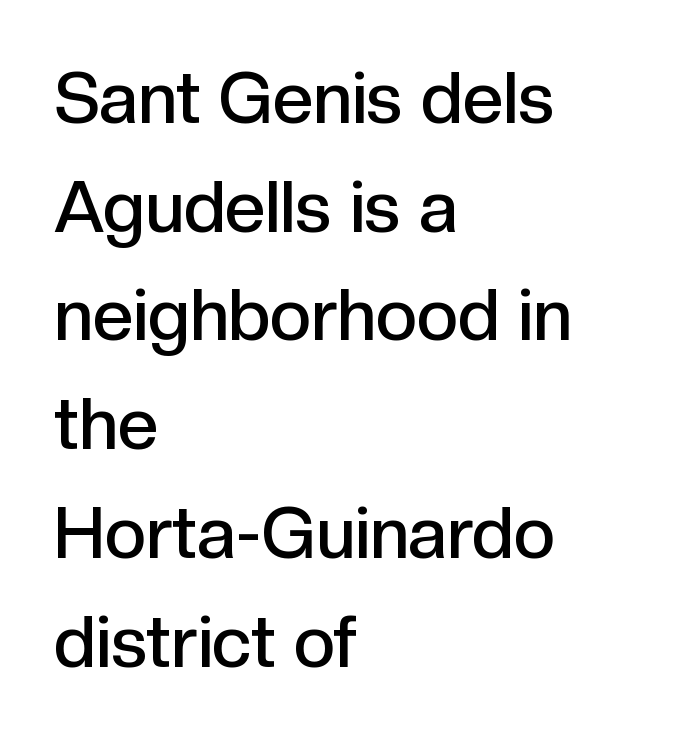
This rendering uses left alignment, leaving the right contour irregular. No feet cap the strokes, marking this as sans-serif type. Every letter is mildly thick-stroked: semibold rather than bold. The passage shown is not underscored anywhere.
